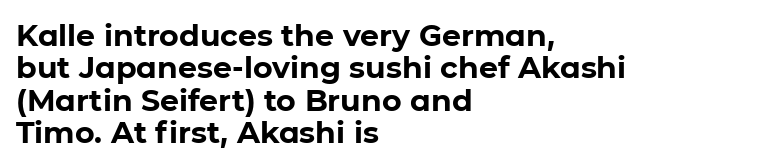
The image shows 30 px bold sans-serif type, upright; set left-aligned, tight line spacing (1.08x), normal letter spacing, not underlined; low stroke contrast and a medium x-height.
